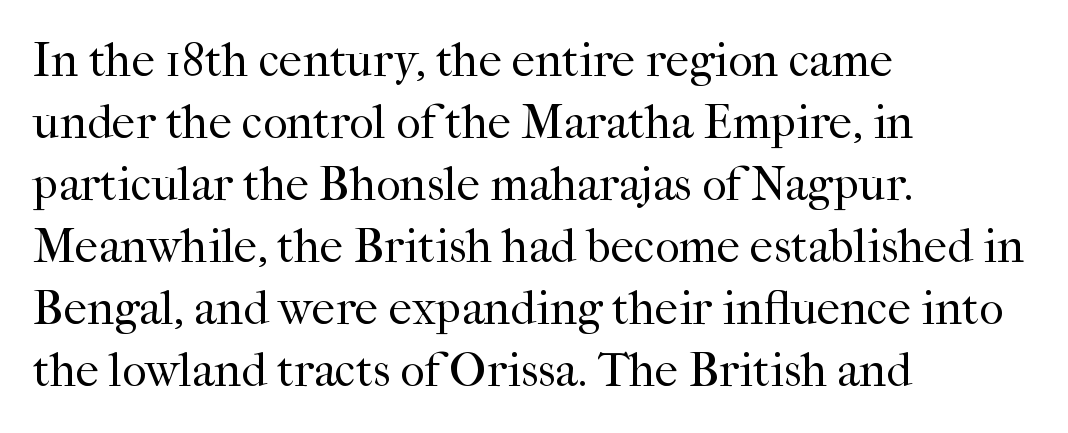
Nobody drew a line under any word here. Line starts are locked; line ends wander. Students, note that the glyphs here touch the page at normal intervals. Spacing verdict: proportional, widths tailored to each character. Whoever set this chose a conventional vertical rhythm. You can tell from the footed stems that serif type was used.
